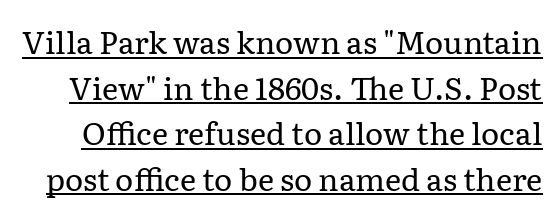
A typesetter would call this proportional, since set widths differ per character. Letterform terminals end in serifs throughout the passage. Posture: straight, roman, zero tilt. Horizontal bands of white between lines are of average thickness. The gaps between neighbouring characters are ordinary and unremarkable.
